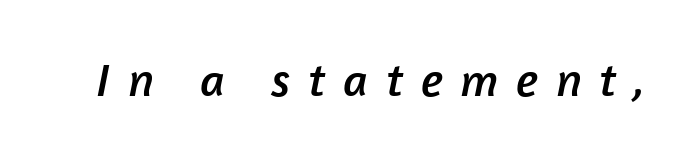
{"serif": "no", "width": "normal", "stroke_contrast": "low", "x_height": "medium", "monospaced": "no", "underline": "no", "letter_spacing": "wide", "letter_spacing_em": 0.38, "glyph_px": 47}
